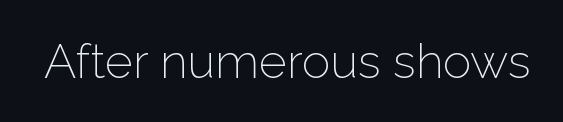
Q: Is the text bold? A: No.
Q: Is the text italic (slanted)? A: No, it is upright.
Q: Is the typeface a serif or a sans-serif typeface? A: Sans-serif.
Q: Is the text underlined? A: No.
Q: Is the spacing between letters normal or unusually wide? A: Normal.
Q: Width (condensed, normal, or wide)? A: Normal.
Q: Stroke contrast? A: Low.
Q: x-height? A: Medium.
Q: Monospaced? A: No.
